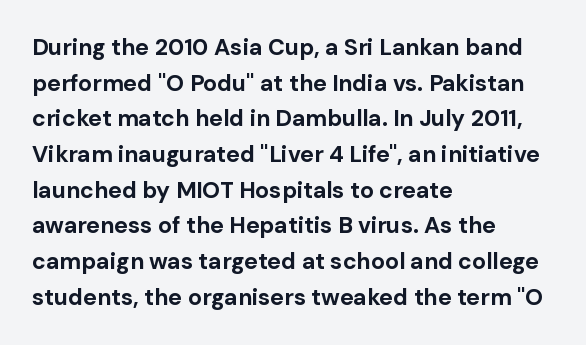
{"italic": "no", "bold": "yes", "underline": "no", "align": "left", "line_spacing": "normal", "line_spacing_ratio": 1.55, "letter_spacing": "normal", "letter_spacing_em": 0.0, "glyph_px": 23}
